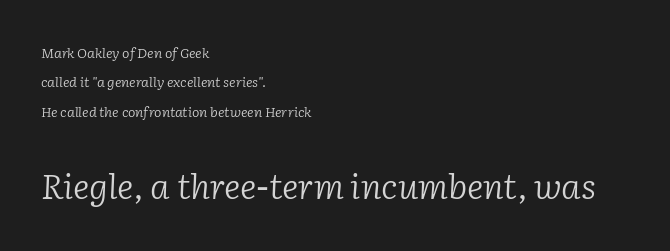
The image shows 35 px light serif type, italic (leaning right); set left-aligned, loose line spacing (2.09x), normal letter spacing, not underlined; the second (bottom) block is 2.5x larger; low stroke contrast and a medium x-height.
